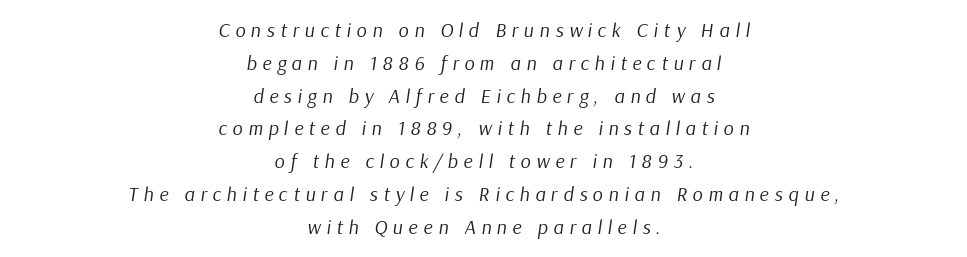
The image shows 20 px text type, italic (leaning right); set centered, normal line spacing (1.64x), unusually wide letter spacing (+0.28 em), not underlined.
